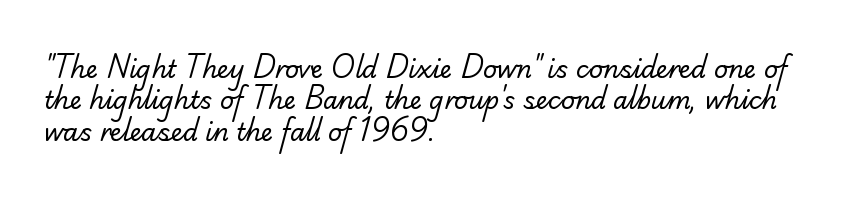
Q: Is the text bold? A: No.
Q: Is the text underlined? A: No.
Q: How is the paragraph aligned? A: Left-aligned.
Q: Is the spacing between letters normal or unusually wide? A: Normal.
Q: Is the spacing between lines tight, normal or loose? A: Normal.
